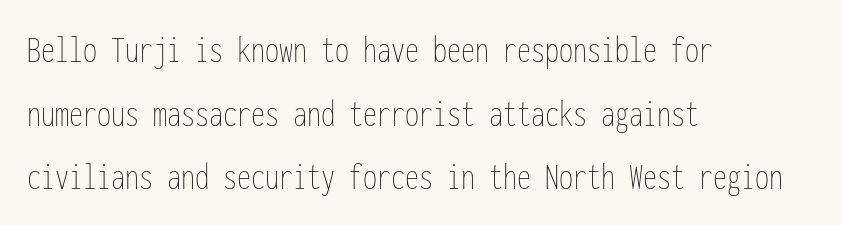
The image shows 40 px thin, condensed type, upright, monospaced; set left-aligned, normal line spacing (1.59x), normal letter spacing, not underlined; low stroke contrast and a medium x-height.
